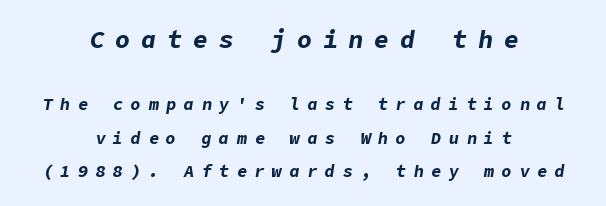
{"italic": "yes", "lean": "right", "slant_degrees": 9, "bold": "yes", "underline": "no", "align": "center", "line_spacing": "loose", "line_spacing_ratio": 1.99, "letter_spacing": "wide", "letter_spacing_em": 0.44, "larger_block": "first", "size_ratio": 1.47, "glyph_px": 25}
